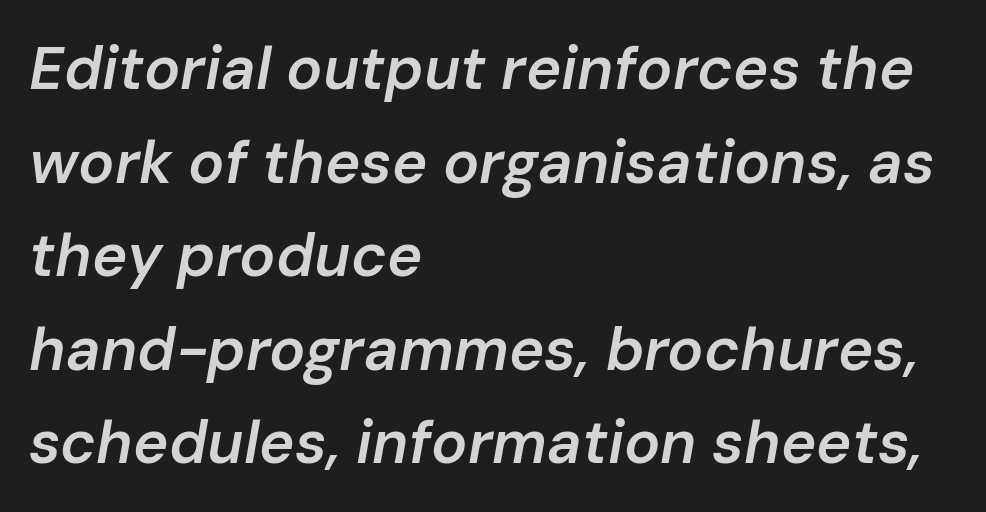
The image shows 60 px semibold type, italic (leaning right); set left-aligned, normal line spacing (1.56x), normal letter spacing, not underlined; low stroke contrast and a medium x-height.
